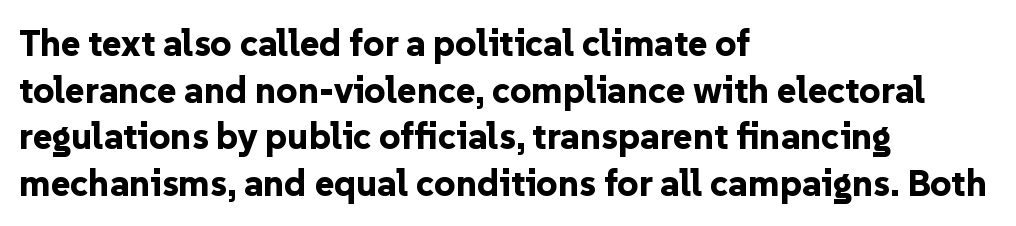
What stands out about the letter spacing? Nothing — it is the standard amount. A full-strength bold gives these letters their thick strokes. Leading: standard. All the whitespace from short lines collects on the right.
